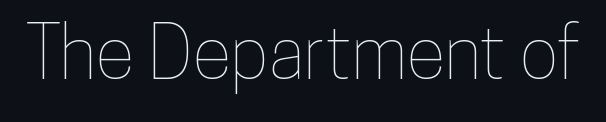
{"italic": "no", "width": "condensed", "stroke_contrast": "low", "x_height": "medium", "monospaced": "no", "underline": "no", "letter_spacing": "normal", "letter_spacing_em": 0.0, "glyph_px": 73}
